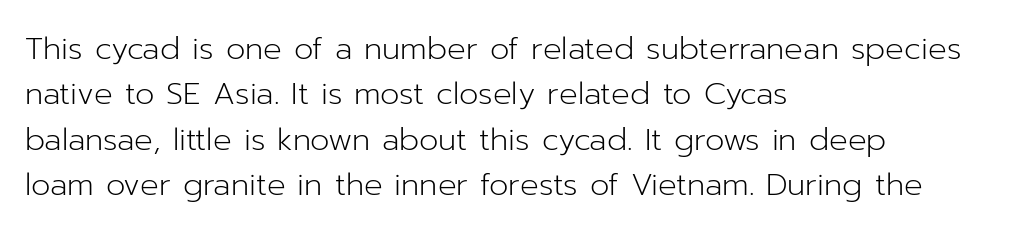
{"serif": "no", "italic": "no", "bold": "no", "weight": "light", "width": "normal", "stroke_contrast": "low", "x_height": "medium", "monospaced": "no", "underline": "no", "align": "left", "line_spacing": "normal", "line_spacing_ratio": 1.46, "letter_spacing": "normal", "letter_spacing_em": 0.0, "glyph_px": 31}
